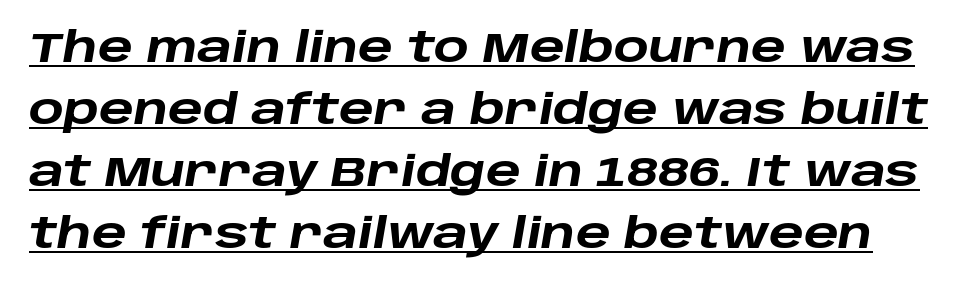
{"italic": "yes", "lean": "right", "slant_degrees": 10, "bold": "yes", "weight": "heavy", "width": "wide", "stroke_contrast": "low", "x_height": "large", "monospaced": "no", "underline": "yes", "line_spacing": "normal", "line_spacing_ratio": 1.51, "letter_spacing": "normal", "letter_spacing_em": 0.0, "glyph_px": 41}
